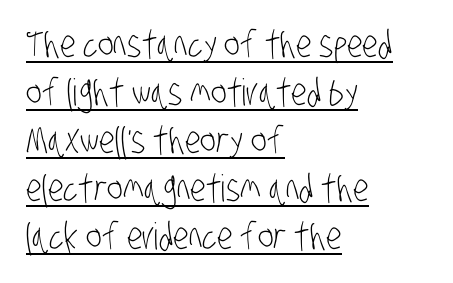
These lines sit exactly where default settings would place them. The face used here is rendered with its standard letterfit. This rendering uses left alignment, leaving the right contour irregular. You can see a thin bar hugging the bottom of the glyphs. Typographically, this falls in the sans-serif category.
